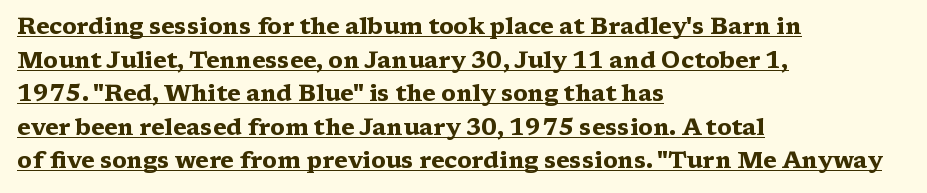
Q: Is the text bold? A: Yes.
Q: Is the text italic (slanted)? A: No, it is upright.
Q: Is the text underlined? A: Yes.
Q: How is the paragraph aligned? A: Left-aligned.
Q: Is the spacing between letters normal or unusually wide? A: Normal.
Q: Is the spacing between lines tight, normal or loose? A: Normal.
